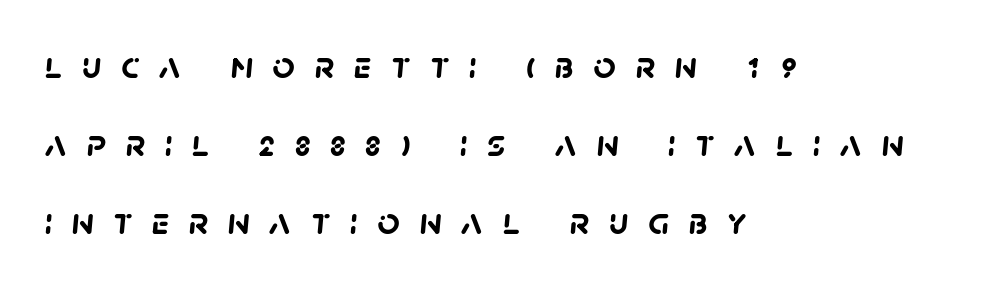
The rendering uses natural spacing where letterforms have individual widths. Look at the tracking — it's clearly loosened, letters drifting apart. The ragged edge is on the right, which tells us the setting is flush left. Weight check: bold — yes, fully.
